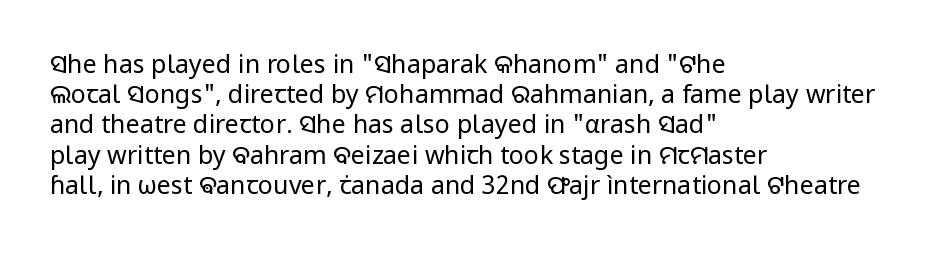
{"italic": "no", "bold": "no", "underline": "no", "align": "left", "line_spacing_ratio": 1.21, "letter_spacing": "normal", "letter_spacing_em": 0.0, "glyph_px": 25}
